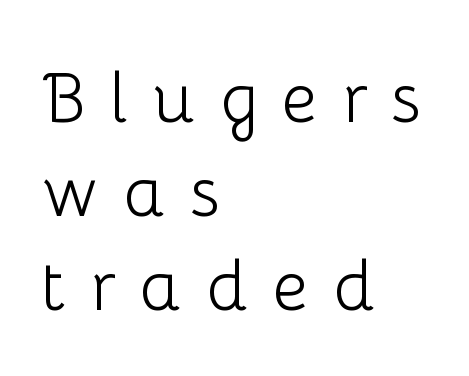
{"serif": "no", "italic": "no", "bold": "no", "weight": "light", "width": "normal", "stroke_contrast": "low", "x_height": "medium", "monospaced": "no", "underline": "no", "align": "left", "line_spacing": "normal", "line_spacing_ratio": 1.34, "letter_spacing": "wide", "letter_spacing_em": 0.34, "glyph_px": 70}
